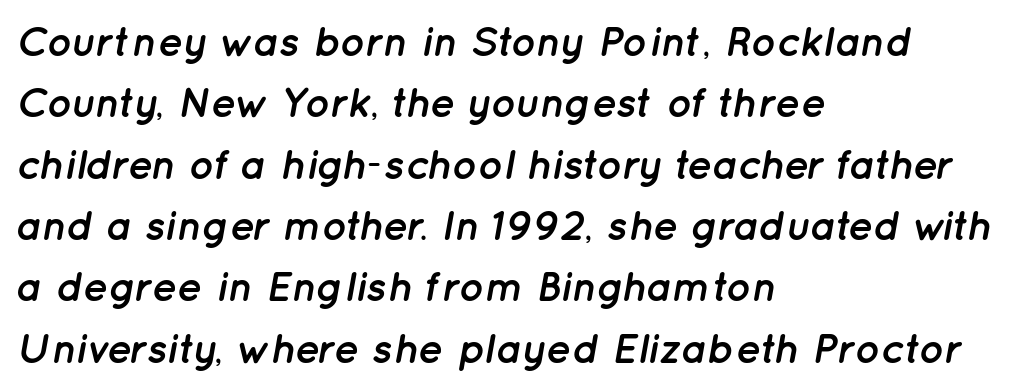
Q: Is the text bold? A: Yes.
Q: Is the text italic (slanted)? A: Yes, it leans right by about 12 degrees.
Q: Is the text underlined? A: No.
Q: How is the paragraph aligned? A: Left-aligned.
Q: Is the spacing between letters normal or unusually wide? A: Normal.
Q: Is the spacing between lines tight, normal or loose? A: Normal.
Q: Width (condensed, normal, or wide)? A: Normal.
Q: Stroke contrast? A: Low.
Q: x-height? A: Medium.
Q: Monospaced? A: No.
